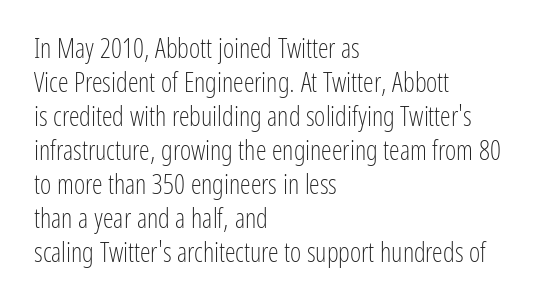
{"italic": "no", "bold": "no", "underline": "no", "align": "left", "line_spacing": "normal", "line_spacing_ratio": 1.26, "letter_spacing": "normal", "letter_spacing_em": 0.0, "glyph_px": 27}
